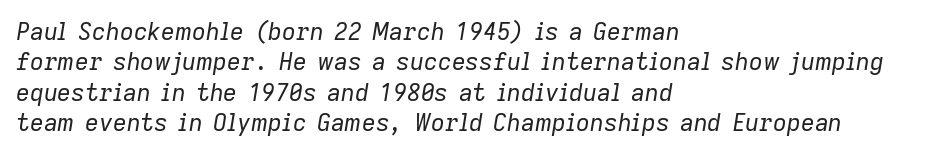
{"italic": "yes", "lean": "right", "slant_degrees": 9, "bold": "no", "underline": "no", "align": "left", "line_spacing": "normal", "line_spacing_ratio": 1.27, "letter_spacing": "normal", "letter_spacing_em": 0.0, "glyph_px": 24}
